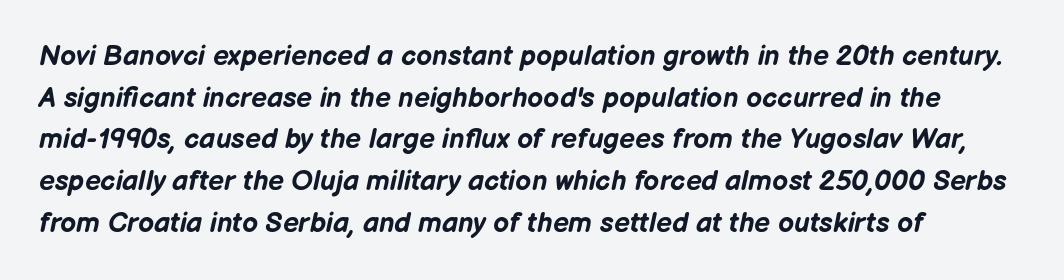
{"italic": "yes", "lean": "right", "slant_degrees": 12, "bold": "yes", "weight": "bold", "width": "normal", "stroke_contrast": "low", "x_height": "medium", "monospaced": "no", "underline": "no", "align": "left", "line_spacing": "normal", "line_spacing_ratio": 1.49, "letter_spacing": "normal", "letter_spacing_em": 0.0, "glyph_px": 28}
